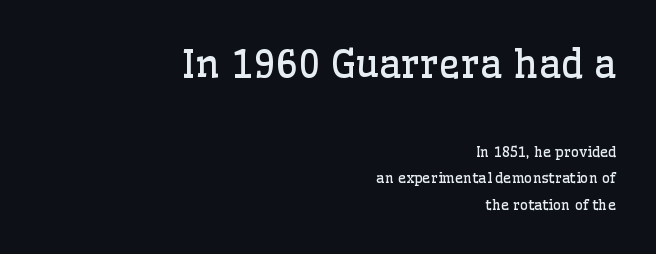
{"serif": "yes", "italic": "no", "bold": "no", "weight": "regular", "width": "normal", "stroke_contrast": "low", "x_height": "medium", "monospaced": "no", "underline": "no", "align": "right", "line_spacing": "loose", "line_spacing_ratio": 1.9, "letter_spacing": "normal", "letter_spacing_em": 0.0, "larger_block": "first", "size_ratio": 2.71, "glyph_px": 38}
